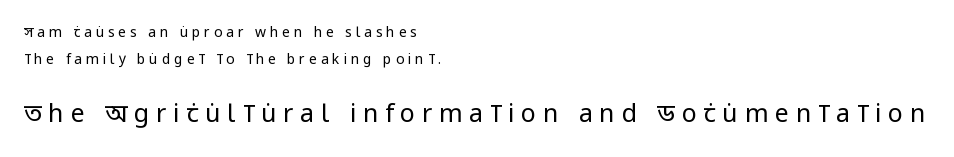
Q: Is the text bold? A: No.
Q: Is the text italic (slanted)? A: No, it is upright.
Q: Is the text underlined? A: No.
Q: How is the paragraph aligned? A: Left-aligned.
Q: Is the spacing between letters normal or unusually wide? A: Unusually wide.
Q: Is the spacing between lines tight, normal or loose? A: Loose.
Q: Which block of text is set in a larger size, the first (top) or the second (bottom)? A: The second (bottom) one.
